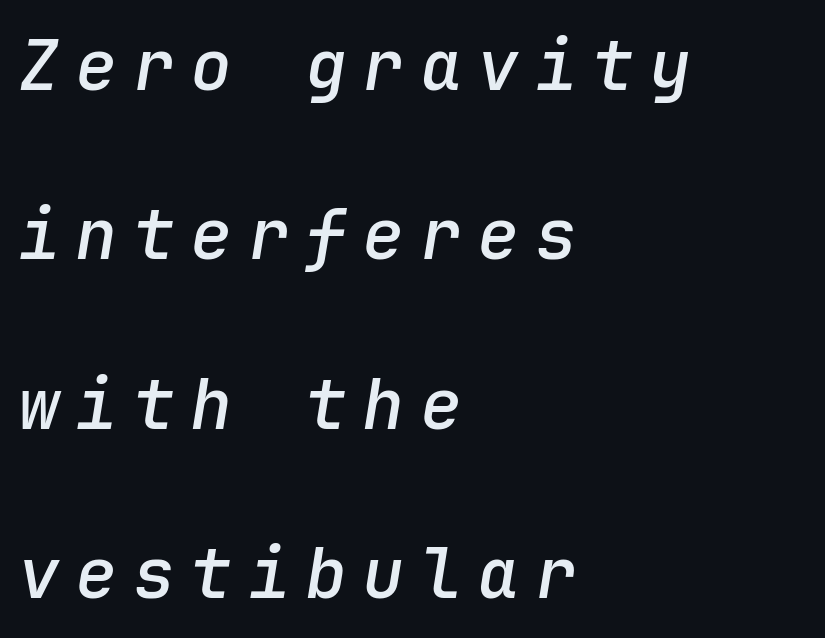
{"italic": "yes", "lean": "right", "slant_degrees": 9, "bold": "semi", "weight": "semibold", "width": "normal", "stroke_contrast": "low", "x_height": "medium", "monospaced": "yes", "underline": "no", "align": "left", "line_spacing": "loose", "line_spacing_ratio": 2.42, "letter_spacing": "wide", "letter_spacing_em": 0.22, "glyph_px": 70}
